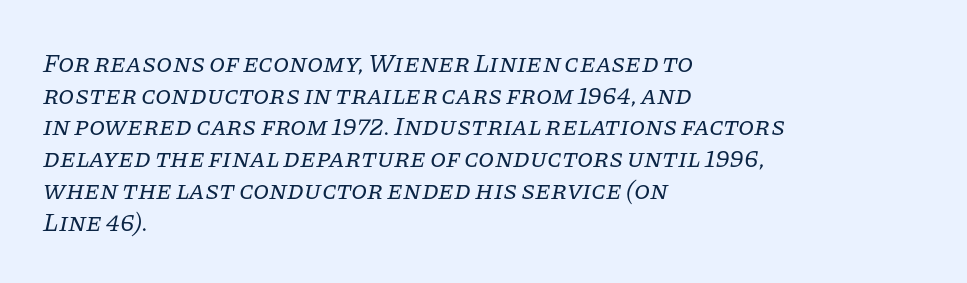
The image shows 26 px text type, italic (leaning right); set left-aligned, line spacing 1.22x, normal letter spacing, not underlined.
